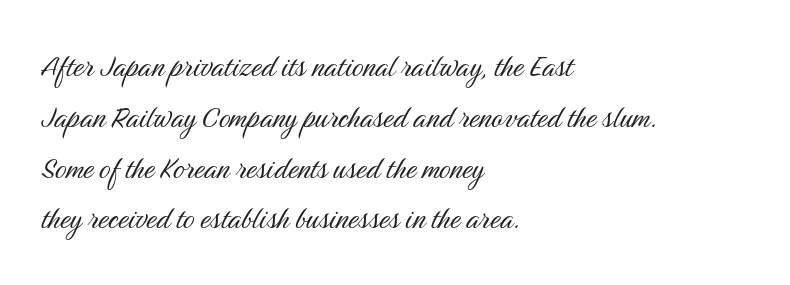
{"serif": "no", "bold": "no", "weight": "light", "width": "condensed", "stroke_contrast": "medium", "x_height": "medium", "monospaced": "no", "underline": "no", "align": "left", "line_spacing": "normal", "line_spacing_ratio": 1.41, "letter_spacing": "normal", "letter_spacing_em": 0.0, "glyph_px": 36}
